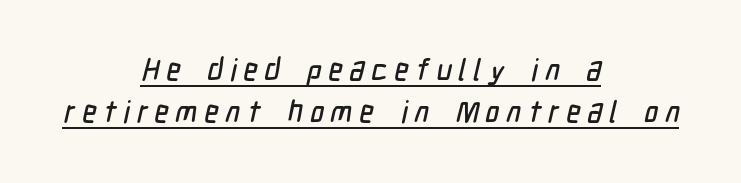
The typeface chosen for these lines omits serifs. What decoration does the sample have? An underline. How would I describe the line gaps? Plain and ordinary. The tracking jumps out immediately: characters are airy and widely separated. A student would call this center alignment; a typographer would say set centered. The letters advance in unequal steps, a hallmark of proportional type.
